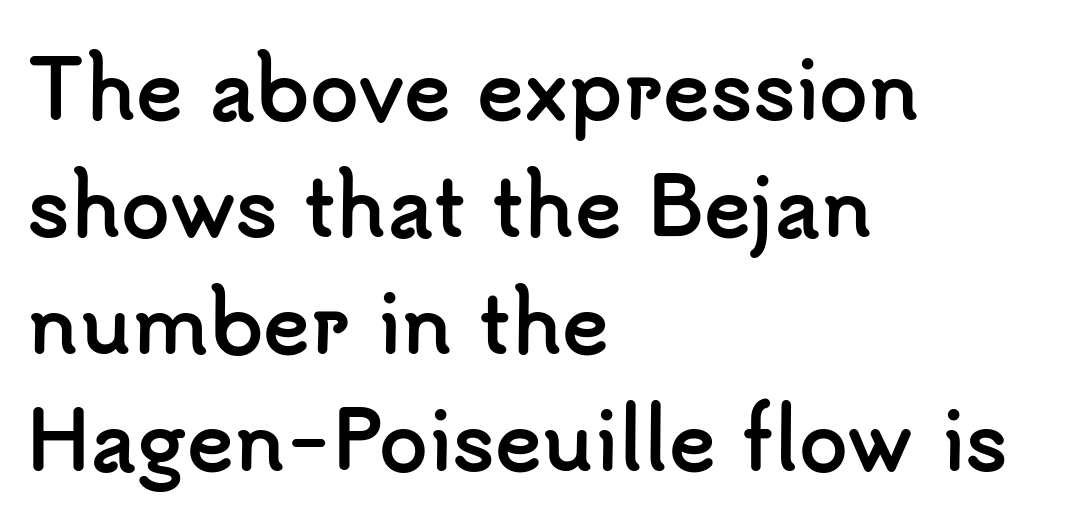
{"serif": "no", "italic": "no", "bold": "yes", "weight": "semibold", "width": "normal", "stroke_contrast": "low", "x_height": "small", "monospaced": "no", "underline": "no", "align": "left", "line_spacing": "normal", "line_spacing_ratio": 1.48, "letter_spacing": "normal", "letter_spacing_em": 0.0, "glyph_px": 79}
